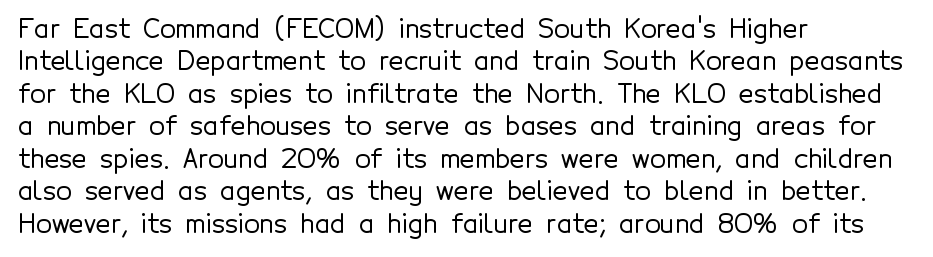
These lines sit exactly where default settings would place them. The letters stand upright; this is a roman face. Typeset ragged right — the left edge is the straight one. Just letters on the line, the space beneath them empty. Caption: standard tracking, unaltered.
